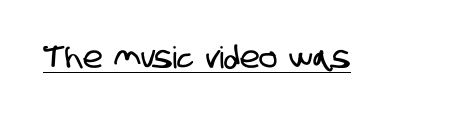
These lines are rendered in a variable-pitch font. The string is rendered with underlining switched on. Honestly, the letter spacing is just normal — you wouldn't notice it. The characters display no serif detailing; their extremities are plain.
